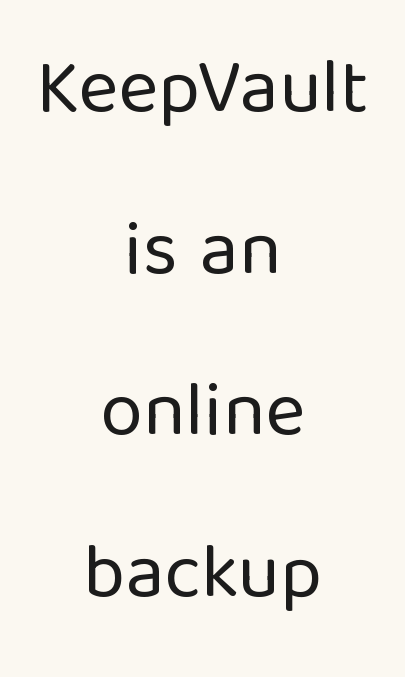
The image shows 77 px regular-weight sans-serif type, upright; set centered, loose line spacing (2.1x), normal letter spacing, not underlined; low stroke contrast and a medium x-height.
